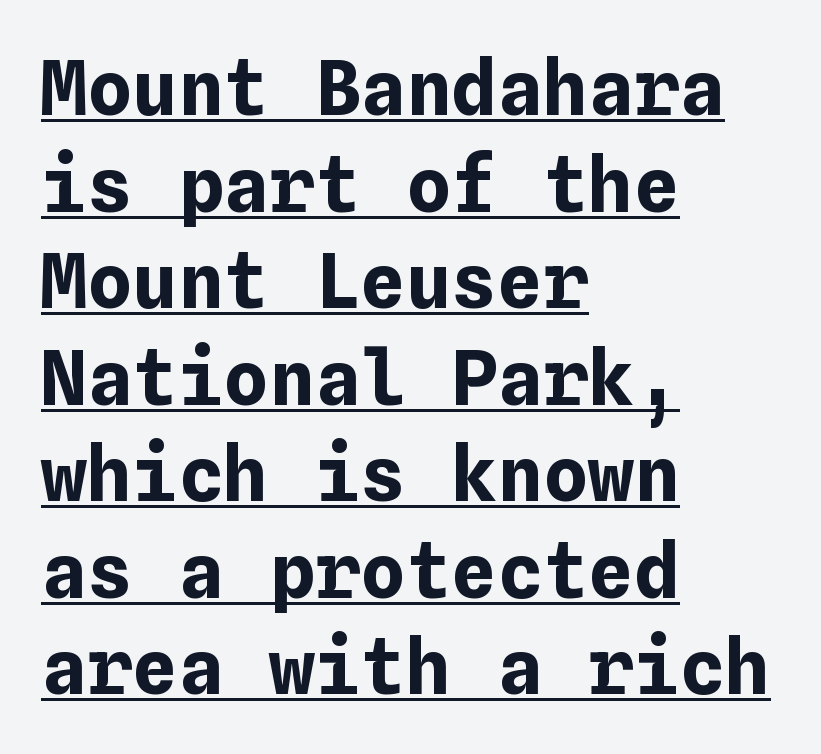
{"italic": "no", "bold": "yes", "weight": "bold", "width": "normal", "stroke_contrast": "low", "x_height": "medium", "underline": "yes", "align": "left", "line_spacing": "normal", "line_spacing_ratio": 1.27, "letter_spacing": "normal", "letter_spacing_em": 0.0, "glyph_px": 76}
